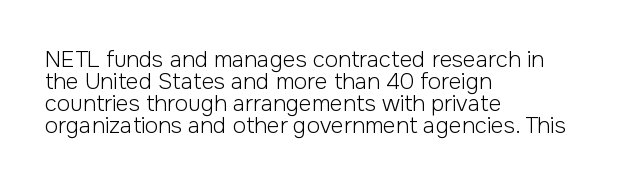
The image shows 22 px text type, upright; set left-aligned, tight line spacing (1.0x), normal letter spacing, not underlined.
